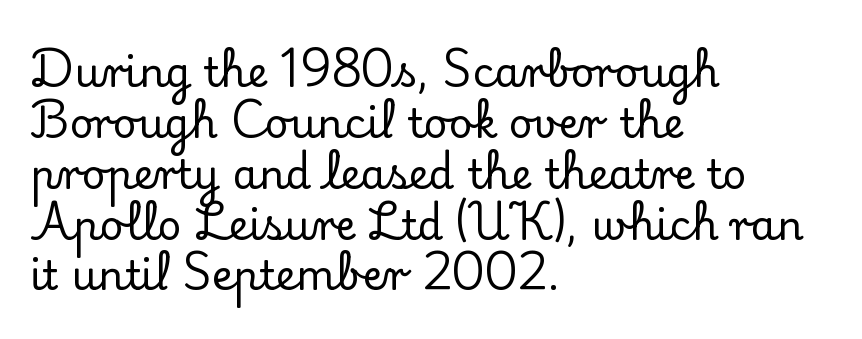
The image shows 41 px serif type, upright; set left-aligned, line spacing 1.24x, normal letter spacing, not underlined; low stroke contrast and a small x-height.
